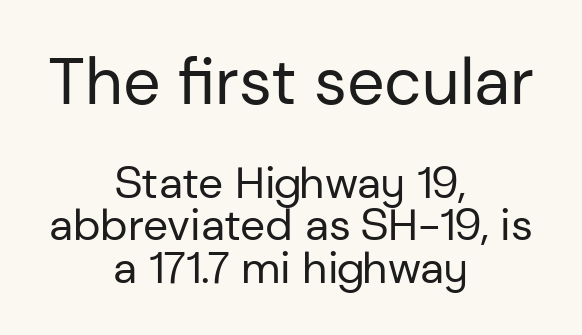
The leading is snug, giving the passage a crowded texture. In terms of letterspacing, this is plain default setting. Unlike italic type, these characters show no tilt at all. The typeface chosen for these lines omits serifs.
